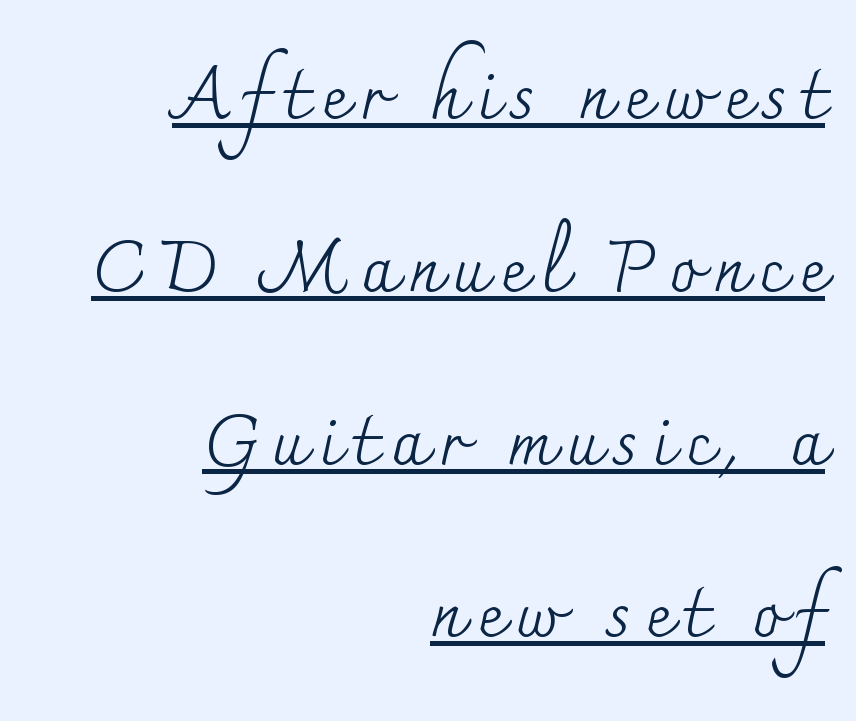
The image shows 72 px regular-weight serif type; set right-aligned, loose line spacing (2.4x), underlined; medium stroke contrast and a small x-height.
